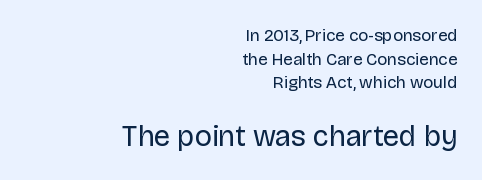
The image shows 29 px regular-weight sans-serif type, upright; set right-aligned, normal line spacing (1.39x), normal letter spacing, not underlined; the second (bottom) block is 1.71x larger; low stroke contrast and a large x-height.
